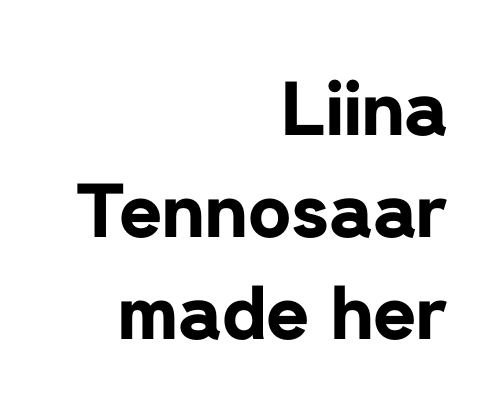
Words float on clear page, feet unadorned. The typesetting leans heavy: a genuine bold. Every stem runs plumb, perpendicular to the baseline. Visually the block forms a straight wall on the right and a jagged coastline on the left. Spacing verdict: proportional, widths tailored to each character.
